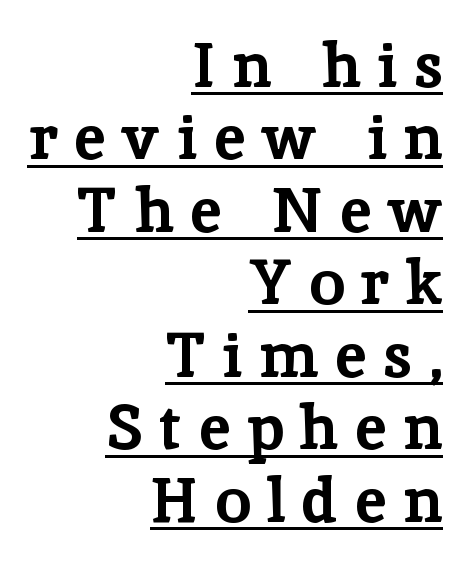
The rendering uses the underline text-decoration. A roman cut, with each character standing at attention. The rendering shows small feet on the letterforms — a serif design. Horizontally, the lines are justified to the trailing edge only. Stroke thickness is high; the sample reads as a true bold. Between one letter and the next there's a generous, obvious gap.
